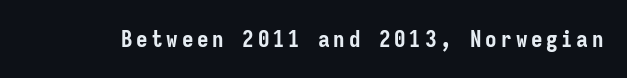
{"italic": "no", "bold": "yes", "underline": "no", "glyph_px": 23}
